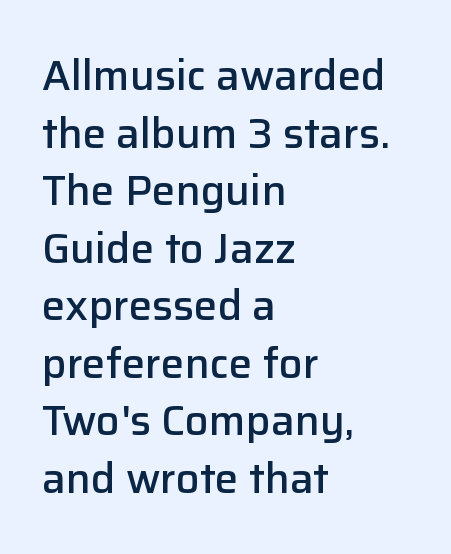
The image shows 42 px semibold sans-serif type, upright; set left-aligned, normal line spacing (1.37x), normal letter spacing, not underlined; low stroke contrast and a medium x-height.
